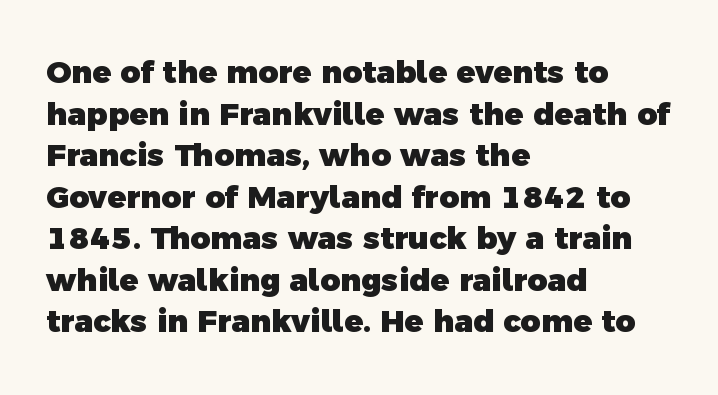
{"serif": "no", "bold": "yes", "weight": "heavy", "width": "normal", "x_height": "medium", "monospaced": "no", "underline": "no", "align": "left", "line_spacing": "normal", "line_spacing_ratio": 1.34, "letter_spacing": "normal", "letter_spacing_em": 0.0, "glyph_px": 31}
